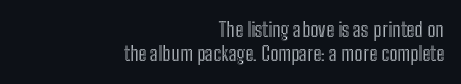
{"italic": "no", "underline": "no", "align": "right", "line_spacing_ratio": 1.22, "letter_spacing": "normal", "letter_spacing_em": 0.0, "glyph_px": 20}
